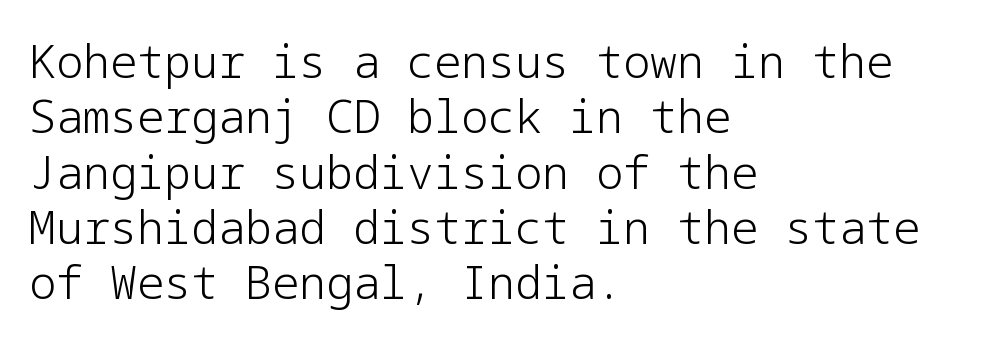
The image shows 45 px light sans-serif type, upright; set left-aligned, line spacing 1.23x, normal letter spacing, not underlined; low stroke contrast and a medium x-height.
